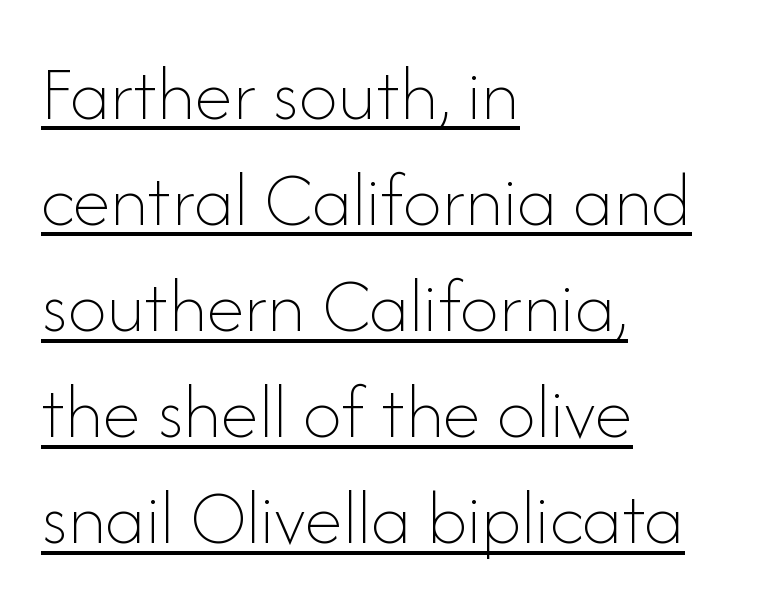
The image shows 78 px thin type, upright; set left-aligned, normal line spacing (1.36x), normal letter spacing, underlined; low stroke contrast and a small x-height.
